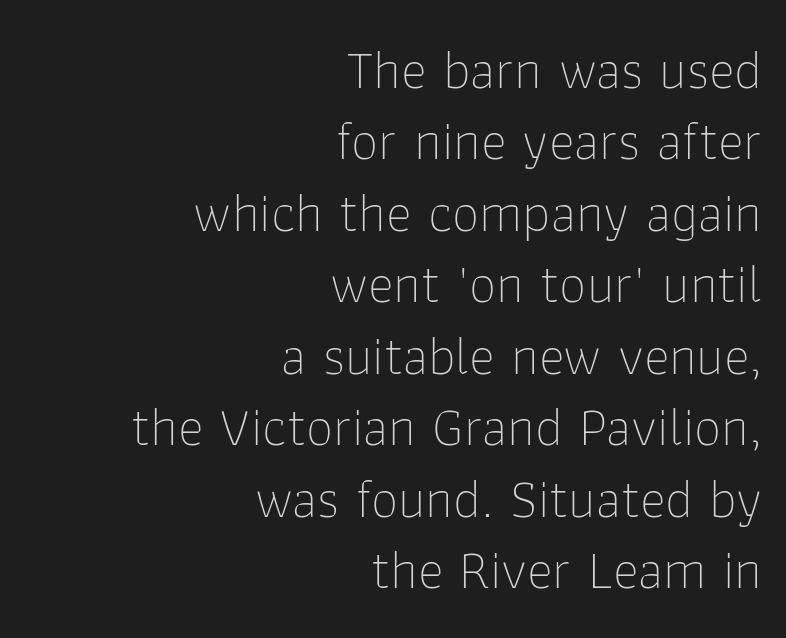
The image shows 55 px thin sans-serif type, upright; set right-aligned, normal line spacing (1.3x), normal letter spacing, not underlined; low stroke contrast and a medium x-height.
